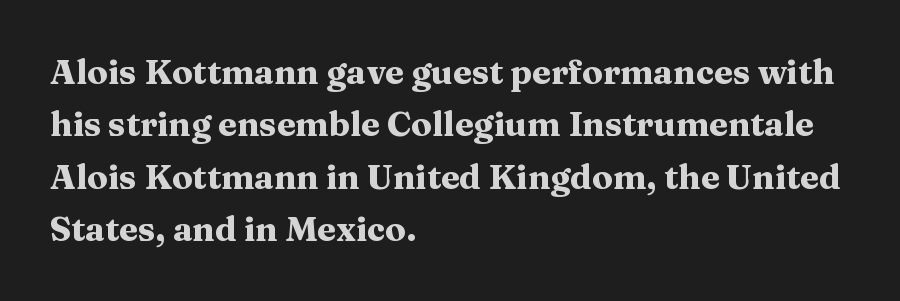
{"serif": "yes", "italic": "no", "bold": "yes", "weight": "heavy", "width": "wide", "stroke_contrast": "medium", "x_height": "medium", "monospaced": "no", "underline": "no", "align": "left", "line_spacing": "normal", "line_spacing_ratio": 1.54, "letter_spacing": "normal", "letter_spacing_em": 0.0, "glyph_px": 34}
